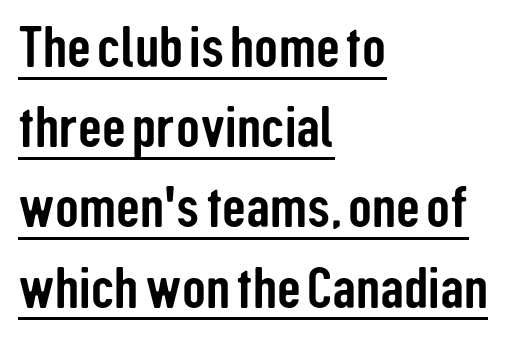
The axis of the letterforms is exactly vertical. Line spacing here is normal. The letters sit at their default tracking, neither squeezed nor spread. The passage shown is typed in a proportional face where columns would drift. The rendering anchors every line to the left-hand side. Are there feet on the stems? There aren't — it's a sans.
